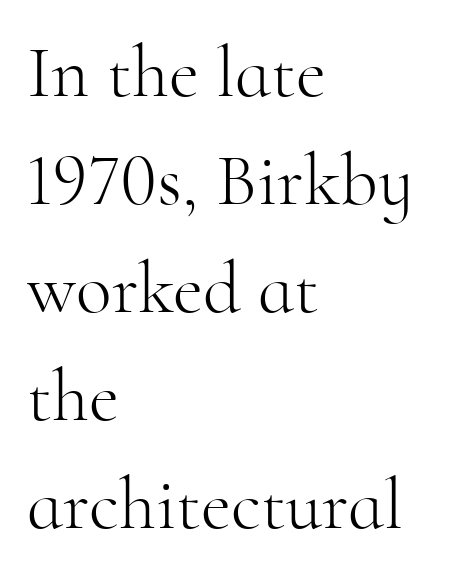
The image shows 74 px light serif type, upright; set left-aligned, normal line spacing (1.46x), normal letter spacing, not underlined; high stroke contrast and a small x-height.
